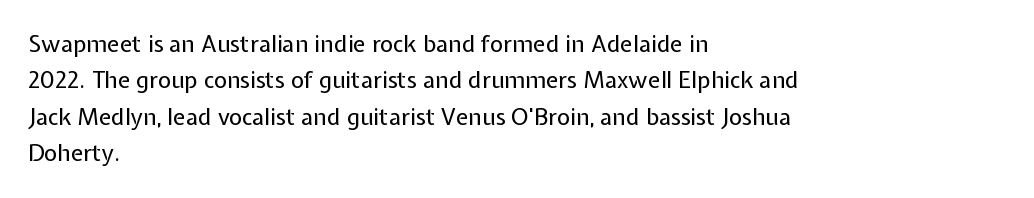
Compared with typical paragraphs, the rows here are spaced about the same. The letterforms sit at book weight or below. Ascenders rise straight up at ninety degrees. The lines are quadded left. Check the space under the baseline: it is left empty. Tracking value appears to be zero — textbook default spacing.
